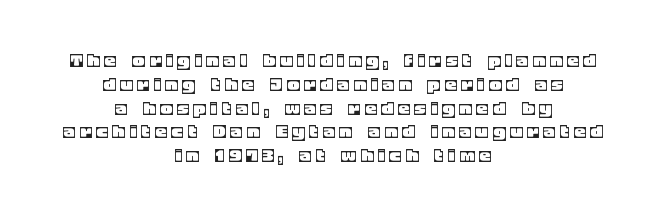
Descenders hang freely into open space. No italicization has been applied; the sample stays upright. Vertically, the passage feels compressed, each row crowding the next. The passage shown has open, widely tracked lettering throughout. Horizontal alignment here is central, giving a formal, balanced look.
